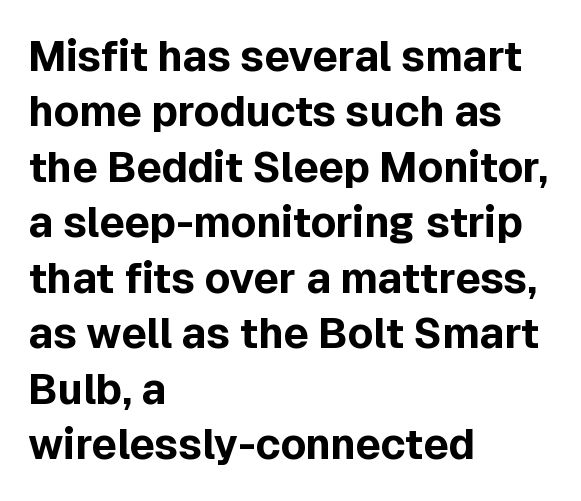
Q: Is the text bold? A: Yes.
Q: Is the text italic (slanted)? A: No, it is upright.
Q: Is the typeface a serif or a sans-serif typeface? A: Sans-serif.
Q: Is the text underlined? A: No.
Q: How is the paragraph aligned? A: Left-aligned.
Q: Is the spacing between letters normal or unusually wide? A: Normal.
Q: Is the spacing between lines tight, normal or loose? A: Normal.
Q: Width (condensed, normal, or wide)? A: Normal.
Q: x-height? A: Medium.
Q: Monospaced? A: No.
